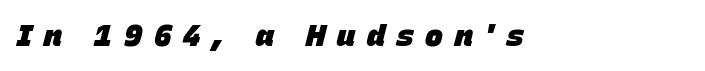
The image shows 30 px heavy type, italic (leaning right); set unusually wide letter spacing (+0.39 em), not underlined; low stroke contrast and a large x-height.
